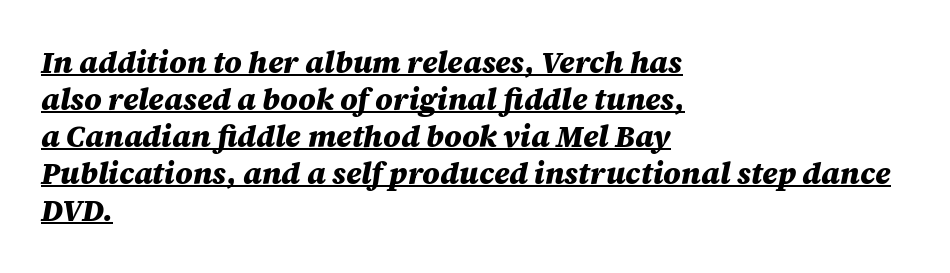
Students, note that the glyphs here touch the page at normal intervals. In terms of weight, the rendering is a true, heavy bold. These lines are rendered in a variable-pitch font. These lines stack with their left ends in a neat column.
